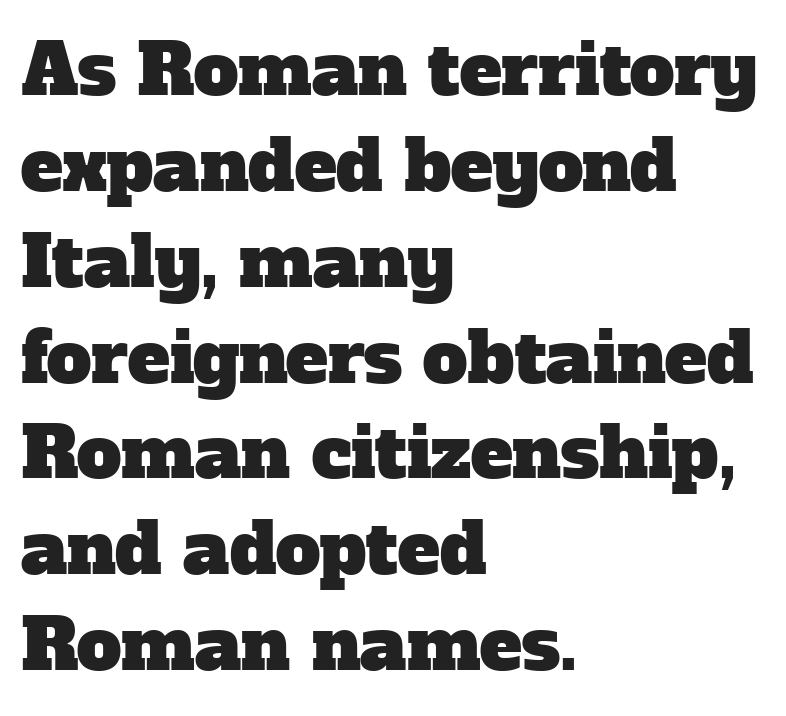
You can tell from the footed stems that serif type was used. Think of a printed novel: that variable character pitch is what you see here. The line-height multiplier appears to be the usual default. The rendering keeps characters at their native spacing. Bare-footed words on every line. In CSS terms this would be text-align: left.
